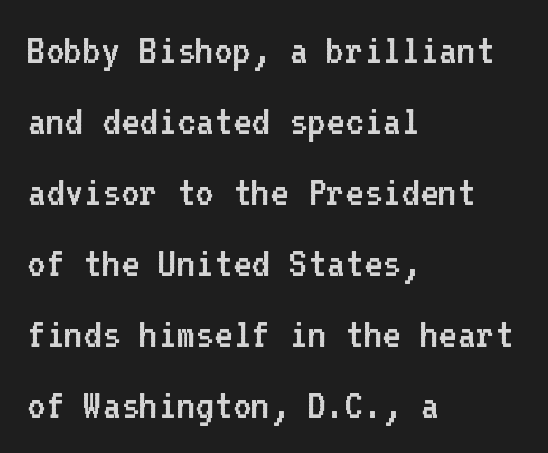
{"serif": "no", "italic": "no", "bold": "no", "weight": "regular", "width": "normal", "stroke_contrast": "low", "x_height": "medium", "monospaced": "yes", "underline": "no", "align": "left", "line_spacing": "normal", "line_spacing_ratio": 1.58, "letter_spacing": "normal", "letter_spacing_em": 0.0, "glyph_px": 45}
